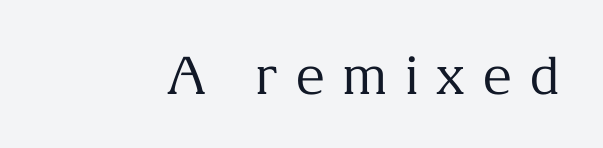
{"serif": "yes", "italic": "no", "bold": "no", "weight": "regular", "width": "normal", "stroke_contrast": "medium", "x_height": "medium", "monospaced": "no", "underline": "no", "letter_spacing": "wide", "letter_spacing_em": 0.33, "glyph_px": 52}
